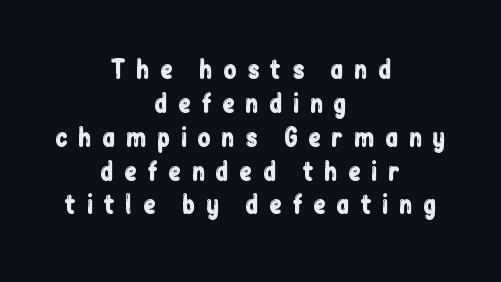
The image shows 24 px text type, upright; set centered, normal line spacing (1.41x), unusually wide letter spacing (+0.42 em), not underlined.
